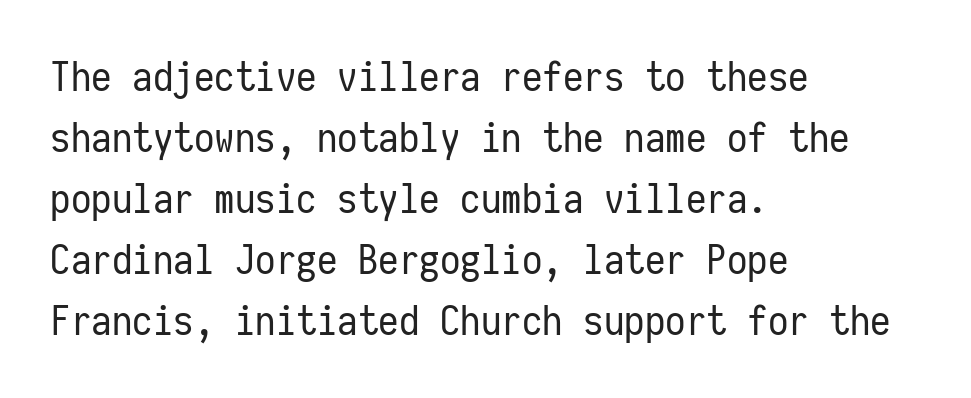
{"serif": "no", "italic": "no", "bold": "no", "weight": "regular", "width": "condensed", "stroke_contrast": "low", "x_height": "medium", "monospaced": "yes", "underline": "no", "align": "left", "line_spacing": "normal", "line_spacing_ratio": 1.49, "letter_spacing": "normal", "letter_spacing_em": 0.0, "glyph_px": 41}
